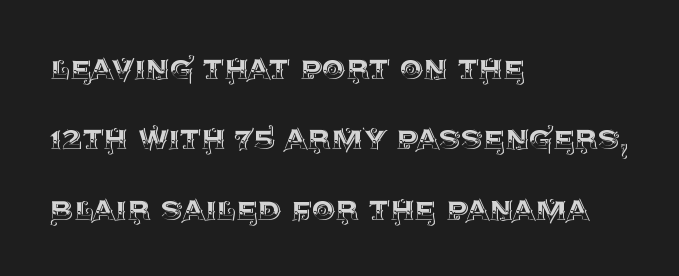
{"italic": "no", "width": "normal", "x_height": "large", "monospaced": "no", "underline": "no", "align": "left", "line_spacing": "loose", "line_spacing_ratio": 1.9, "letter_spacing": "normal", "letter_spacing_em": 0.0, "glyph_px": 37}
